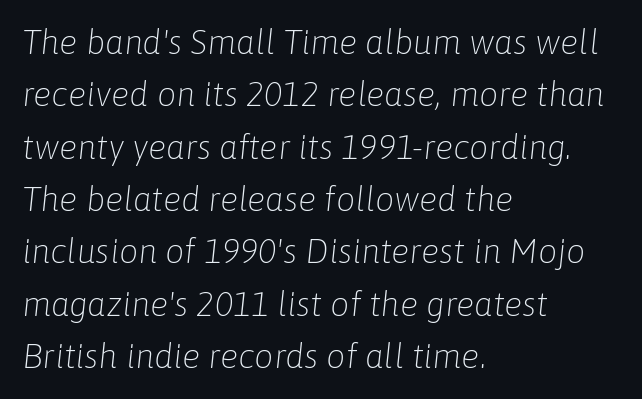
{"italic": "yes", "lean": "right", "slant_degrees": 6, "bold": "no", "weight": "light", "width": "normal", "stroke_contrast": "low", "x_height": "medium", "monospaced": "no", "underline": "no", "align": "left", "line_spacing": "normal", "line_spacing_ratio": 1.54, "letter_spacing": "normal", "letter_spacing_em": 0.0, "glyph_px": 34}
